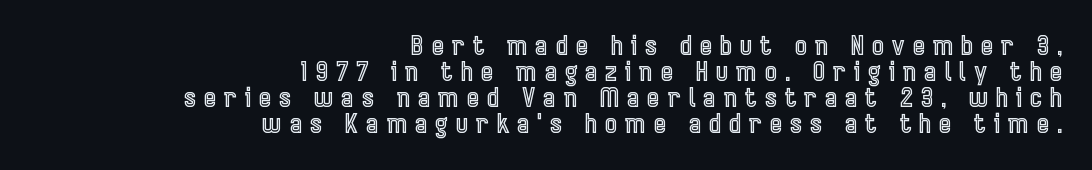
{"italic": "no", "underline": "no", "align": "right", "line_spacing": "tight", "line_spacing_ratio": 1.0, "letter_spacing": "wide", "letter_spacing_em": 0.31, "glyph_px": 26}
